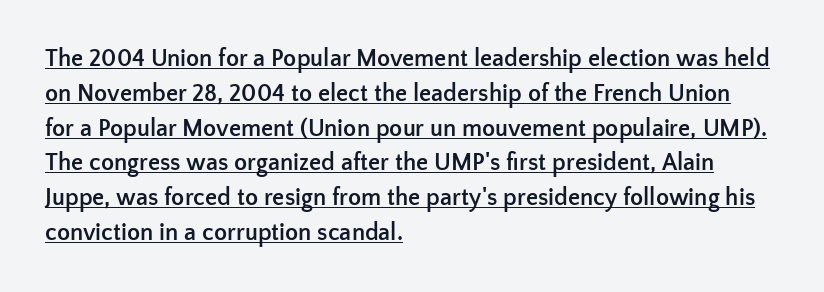
The passage is arranged the way most books set body copy — flush left. Standard letterfit; no display-style spreading of the glyphs. The line-height multiplier appears to be the usual default. Strokes here are thick enough to call this a true bold. It's the straight-up-and-down kind of type. Students, observe the line beneath the letters — that is underlining.
